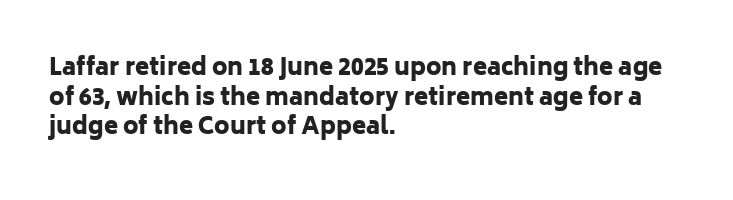
The image shows 23 px bold type, upright; set left-aligned, normal line spacing (1.29x), normal letter spacing, not underlined.
